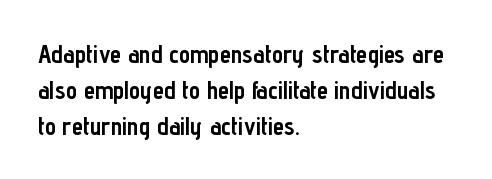
{"italic": "no", "bold": "yes", "underline": "no", "align": "left", "line_spacing": "normal", "line_spacing_ratio": 1.44, "letter_spacing": "normal", "letter_spacing_em": 0.0, "glyph_px": 25}
